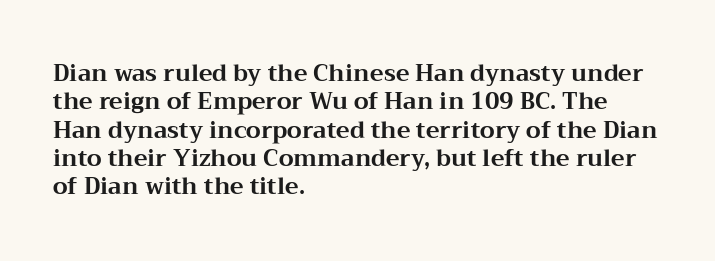
Q: Is the text bold? A: Yes.
Q: Is the text italic (slanted)? A: No, it is upright.
Q: Is the text underlined? A: No.
Q: How is the paragraph aligned? A: Left-aligned.
Q: Is the spacing between letters normal or unusually wide? A: Normal.
